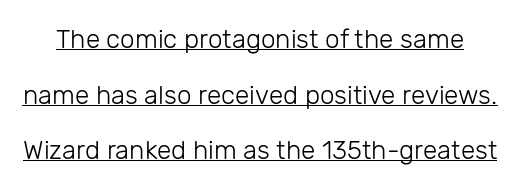
{"italic": "no", "bold": "no", "underline": "yes", "line_spacing": "loose", "line_spacing_ratio": 2.14, "letter_spacing": "normal", "letter_spacing_em": 0.0, "glyph_px": 26}
